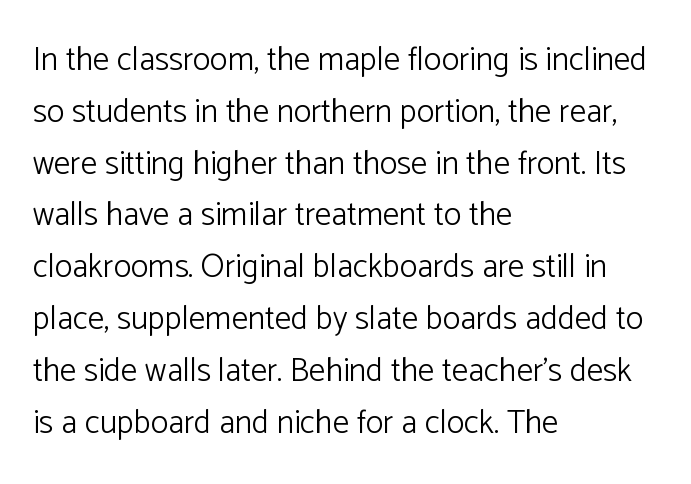
The image shows 33 px light sans-serif type, upright; set left-aligned, normal line spacing (1.57x), normal letter spacing, not underlined; low stroke contrast and a medium x-height.
